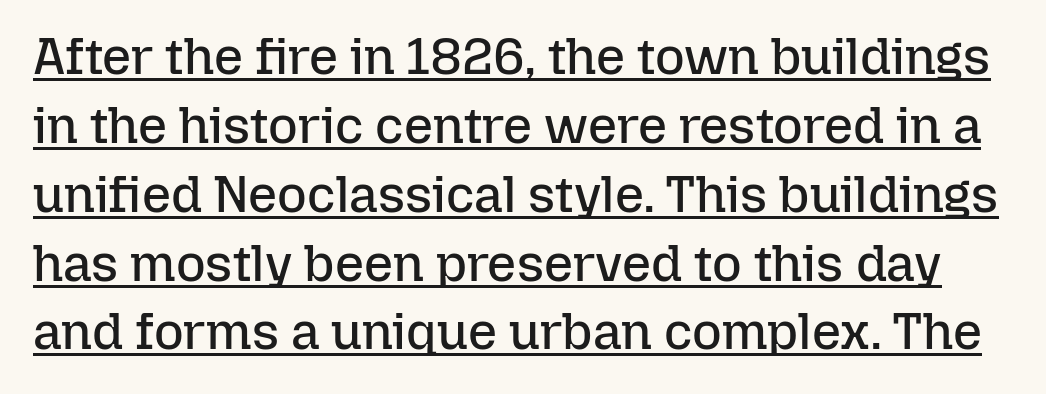
{"italic": "no", "bold": "no", "weight": "regular", "width": "normal", "stroke_contrast": "low", "x_height": "medium", "monospaced": "no", "underline": "yes", "line_spacing": "normal", "line_spacing_ratio": 1.35, "letter_spacing": "normal", "letter_spacing_em": 0.0, "glyph_px": 51}
